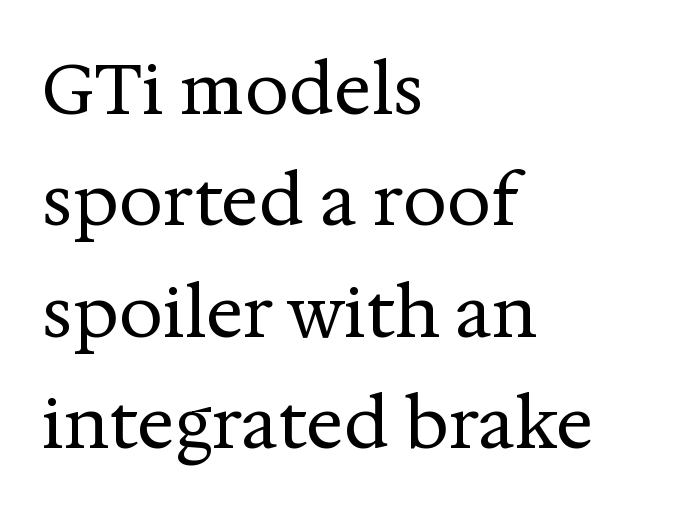
{"serif": "yes", "italic": "no", "bold": "no", "weight": "regular", "width": "normal", "stroke_contrast": "medium", "x_height": "medium", "monospaced": "no", "underline": "no", "align": "left", "line_spacing": "normal", "line_spacing_ratio": 1.59, "letter_spacing": "normal", "letter_spacing_em": 0.0, "glyph_px": 70}
